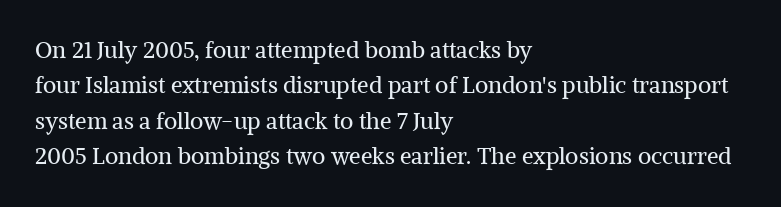
{"italic": "no", "bold": "no", "underline": "no", "align": "left", "line_spacing": "normal", "line_spacing_ratio": 1.54, "letter_spacing": "normal", "letter_spacing_em": 0.0, "glyph_px": 23}
